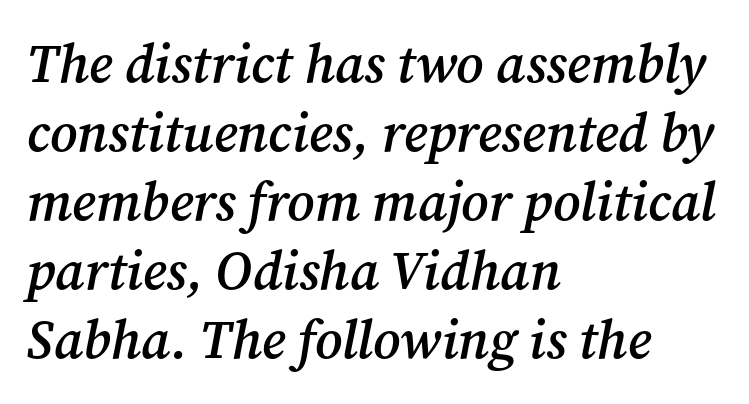
Layout note: lines flush left. Honestly, the letter spacing is just normal — you wouldn't notice it. The whole block is typeset with a tilt. Horizontal bands of white between lines are of average thickness. Underline: absent.
